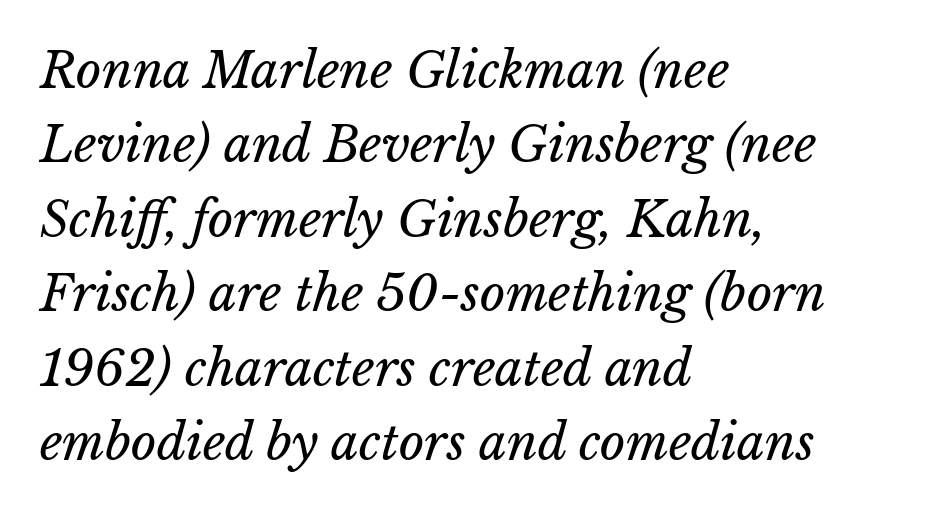
Q: Is the text bold? A: No.
Q: Is the text underlined? A: No.
Q: How is the paragraph aligned? A: Left-aligned.
Q: Is the spacing between letters normal or unusually wide? A: Normal.
Q: Is the spacing between lines tight, normal or loose? A: Normal.
Q: Width (condensed, normal, or wide)? A: Normal.
Q: Stroke contrast? A: Low.
Q: x-height? A: Medium.
Q: Monospaced? A: No.
